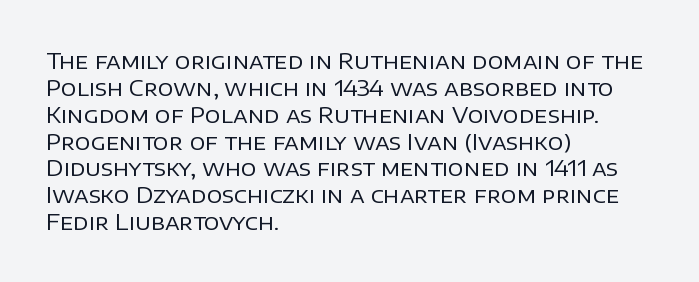
The image shows 22 px text type, upright; set left-aligned, line spacing 1.22x, normal letter spacing, not underlined.
